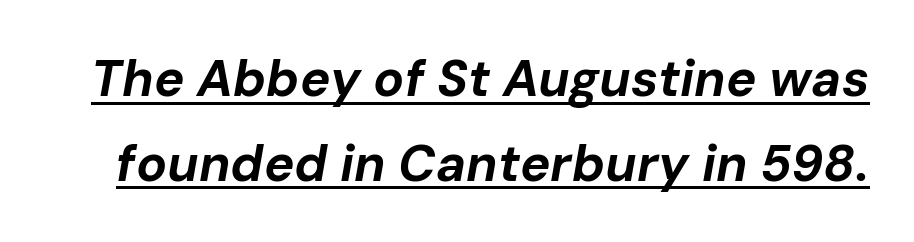
{"italic": "yes", "lean": "right", "slant_degrees": 10, "bold": "yes", "weight": "bold", "width": "normal", "stroke_contrast": "low", "x_height": "medium", "monospaced": "no", "underline": "yes", "line_spacing": "normal", "line_spacing_ratio": 1.66, "letter_spacing": "normal", "letter_spacing_em": 0.0, "glyph_px": 51}
